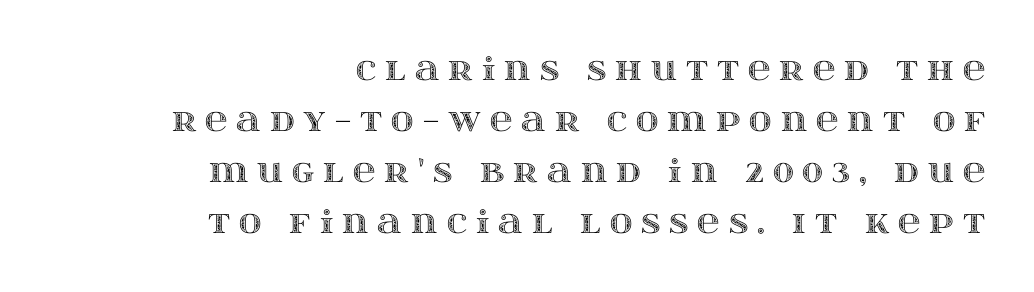
Q: Is the text italic (slanted)? A: No, it is upright.
Q: Is the text underlined? A: No.
Q: How is the paragraph aligned? A: Right-aligned.
Q: Is the spacing between letters normal or unusually wide? A: Unusually wide.
Q: Is the spacing between lines tight, normal or loose? A: Normal.
Q: Width (condensed, normal, or wide)? A: Wide.
Q: x-height? A: Large.
Q: Monospaced? A: No.
